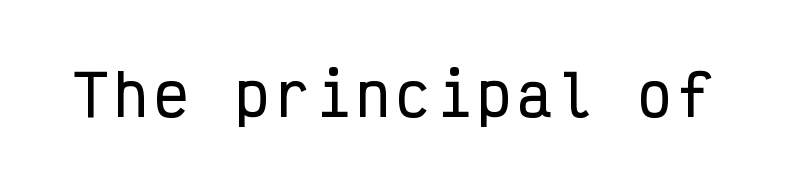
The image shows 56 px condensed sans-serif type, upright, monospaced; set not underlined; low stroke contrast and a medium x-height.
